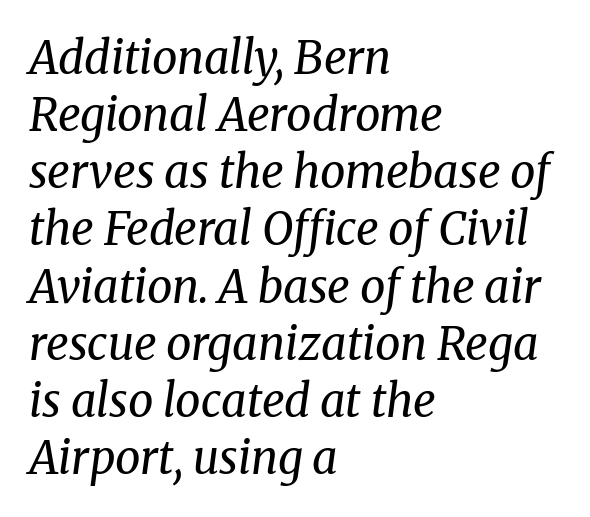
This is oblique type, the kind used for emphasis or titles. Stem width sits at or under what a default text font uses. The rows are spaced the way most documents space them. The rendering uses natural spacing where letterforms have individual widths. Type without underlining. In terms of letterform style, serifs are clearly present.
